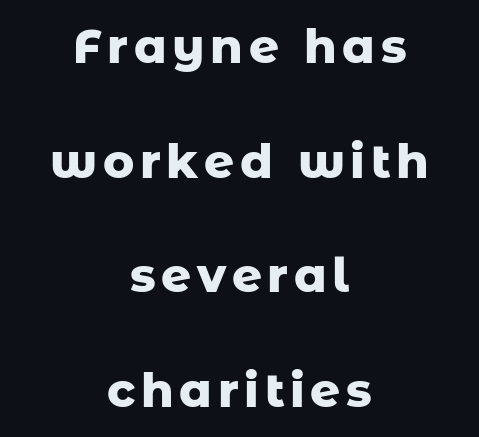
Q: Is the text bold? A: Yes.
Q: Is the text italic (slanted)? A: No, it is upright.
Q: Is the typeface a serif or a sans-serif typeface? A: Sans-serif.
Q: Is the text underlined? A: No.
Q: How is the paragraph aligned? A: Centered.
Q: Is the spacing between lines tight, normal or loose? A: Loose.
Q: Width (condensed, normal, or wide)? A: Normal.
Q: Stroke contrast? A: Low.
Q: x-height? A: Medium.
Q: Monospaced? A: No.
